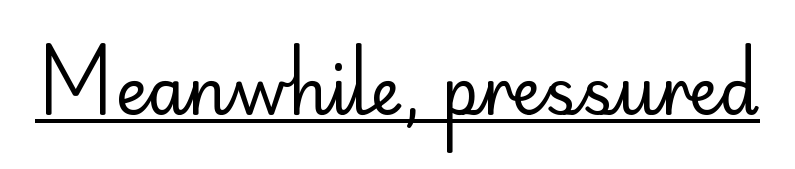
Q: Is the text bold? A: No.
Q: Is the text italic (slanted)? A: No, it is upright.
Q: Is the typeface a serif or a sans-serif typeface? A: Sans-serif.
Q: Is the text underlined? A: Yes.
Q: Is the spacing between letters normal or unusually wide? A: Normal.
Q: Width (condensed, normal, or wide)? A: Normal.
Q: Stroke contrast? A: Low.
Q: x-height? A: Small.
Q: Monospaced? A: No.
